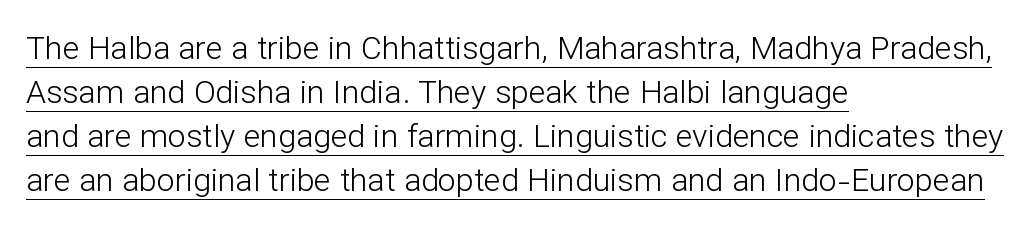
{"serif": "no", "italic": "no", "bold": "no", "weight": "light", "width": "normal", "stroke_contrast": "low", "x_height": "medium", "monospaced": "no", "underline": "yes", "align": "left", "line_spacing": "normal", "line_spacing_ratio": 1.38, "letter_spacing": "normal", "letter_spacing_em": 0.0, "glyph_px": 32}
